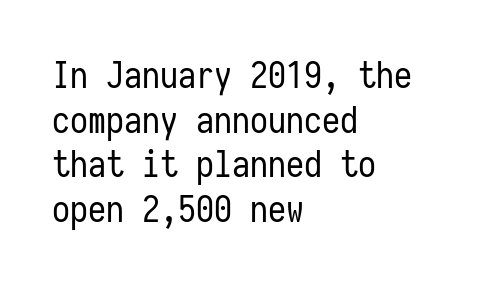
Q: Is the text bold? A: No.
Q: Is the text italic (slanted)? A: No, it is upright.
Q: Is the typeface a serif or a sans-serif typeface? A: Sans-serif.
Q: Is the text underlined? A: No.
Q: How is the paragraph aligned? A: Left-aligned.
Q: Is the spacing between letters normal or unusually wide? A: Normal.
Q: Width (condensed, normal, or wide)? A: Condensed.
Q: Stroke contrast? A: Low.
Q: x-height? A: Medium.
Q: Monospaced? A: Yes.
